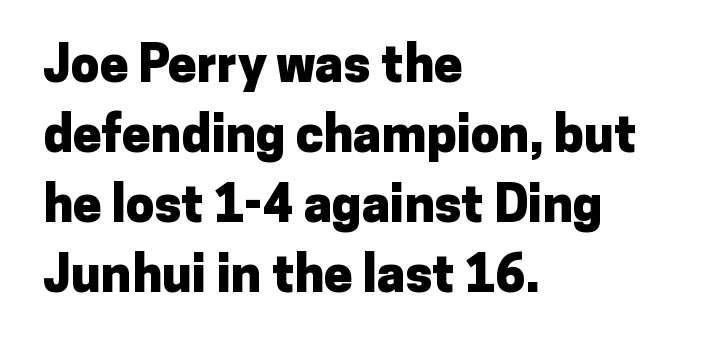
{"serif": "no", "italic": "no", "bold": "yes", "weight": "heavy", "width": "normal", "stroke_contrast": "low", "x_height": "medium", "monospaced": "no", "underline": "no", "align": "left", "line_spacing": "normal", "line_spacing_ratio": 1.37, "letter_spacing": "normal", "letter_spacing_em": 0.0, "glyph_px": 51}
